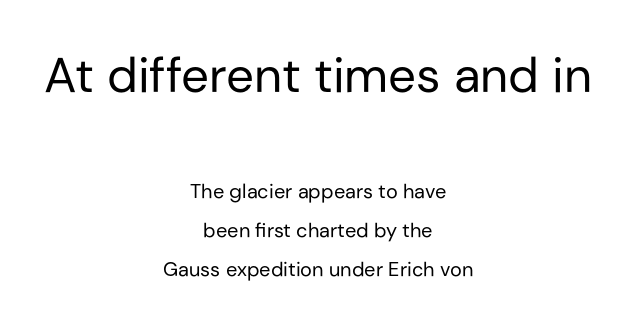
{"serif": "no", "italic": "no", "bold": "no", "weight": "regular", "width": "normal", "stroke_contrast": "low", "x_height": "medium", "monospaced": "no", "underline": "no", "align": "center", "line_spacing": "loose", "line_spacing_ratio": 1.95, "letter_spacing": "normal", "letter_spacing_em": 0.0, "larger_block": "first", "size_ratio": 2.45, "glyph_px": 49}
